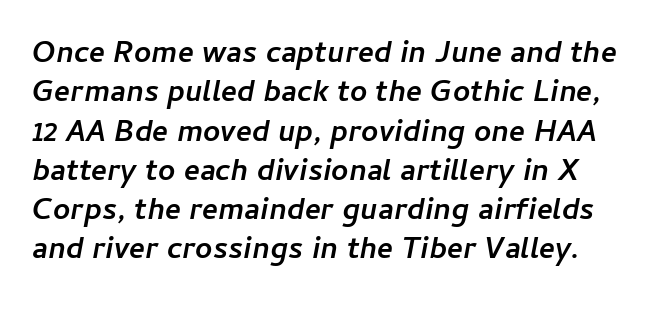
The image shows 30 px semibold type, italic (leaning right); set normal line spacing (1.31x), normal letter spacing, not underlined; low stroke contrast and a medium x-height.
